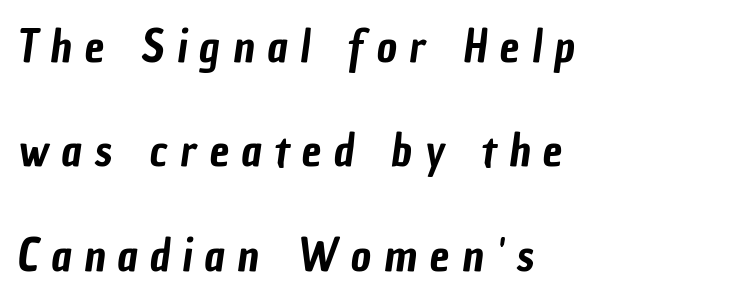
The passage shown is typed in a proportional face where columns would drift. The foot of each line stays bare and open. Examine the stroke ends and you'll find no serifs. Someone cranked the tracking dial way up on this one. Widely set lines give the paragraph a tall, airy silhouette.
